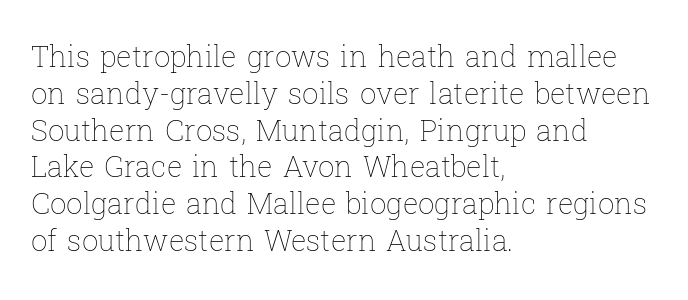
{"italic": "no", "bold": "no", "weight": "thin", "width": "normal", "stroke_contrast": "low", "x_height": "medium", "monospaced": "no", "underline": "no", "align": "left", "line_spacing": "normal", "line_spacing_ratio": 1.27, "letter_spacing": "normal", "letter_spacing_em": 0.0, "glyph_px": 29}
